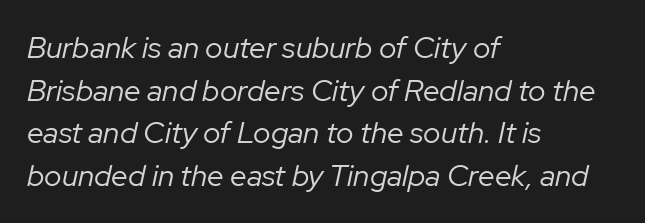
The image shows 30 px regular-weight type, italic (leaning right); set left-aligned, normal line spacing (1.42x), normal letter spacing, not underlined; low stroke contrast and a medium x-height.
